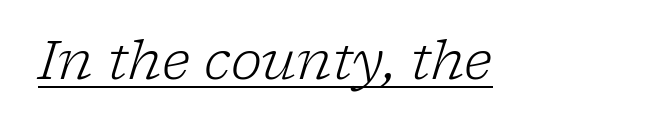
These lines keep a tight, regular rhythm from letter to letter. To sum up the face: it has serifs. Slant detected: the letters are inclined. Has an underline been added? It has.
